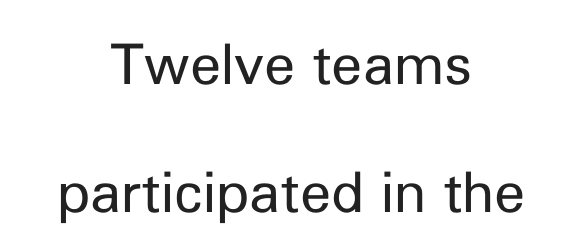
The image shows 56 px regular-weight sans-serif type, upright; set centered, loose line spacing (2.28x), normal letter spacing, not underlined; low stroke contrast and a medium x-height.
